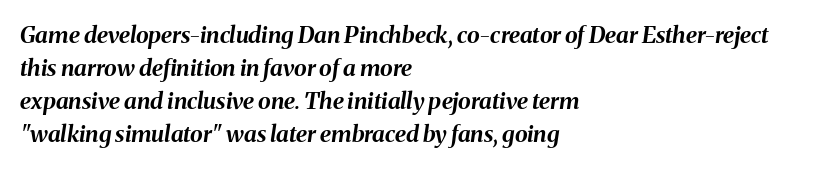
Q: Is the text bold? A: Yes.
Q: Is the text italic (slanted)? A: Yes, it leans right by about 8 degrees.
Q: Is the text underlined? A: No.
Q: How is the paragraph aligned? A: Left-aligned.
Q: Is the spacing between letters normal or unusually wide? A: Normal.
Q: Is the spacing between lines tight, normal or loose? A: Normal.
